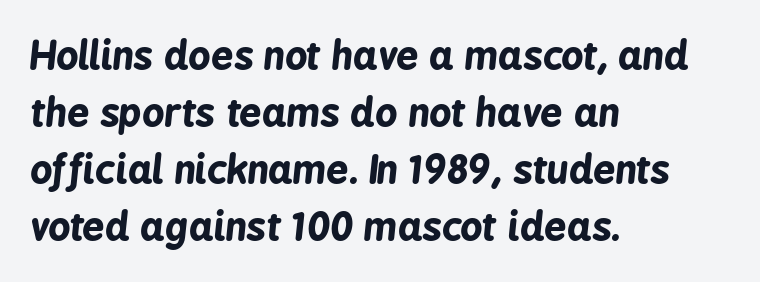
The image shows 39 px bold, condensed type, italic (leaning right); set left-aligned, normal line spacing (1.46x), normal letter spacing, not underlined; low stroke contrast and a medium x-height.
